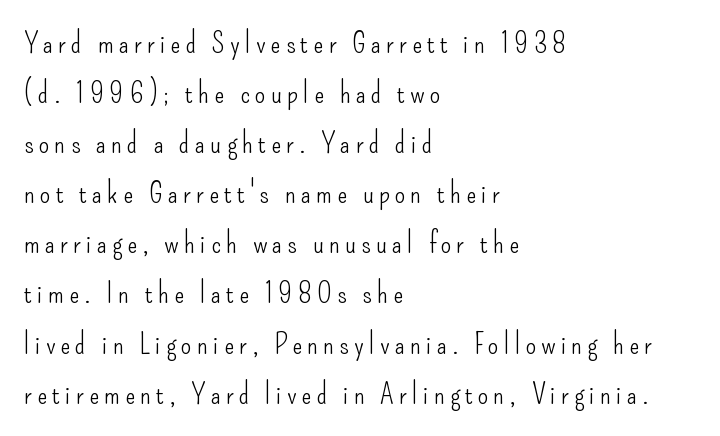
Q: Is the text bold? A: No.
Q: Is the text italic (slanted)? A: No, it is upright.
Q: Is the typeface a serif or a sans-serif typeface? A: Sans-serif.
Q: Is the text underlined? A: No.
Q: How is the paragraph aligned? A: Left-aligned.
Q: Is the spacing between lines tight, normal or loose? A: Normal.
Q: Width (condensed, normal, or wide)? A: Condensed.
Q: Stroke contrast? A: Low.
Q: x-height? A: Small.
Q: Monospaced? A: No.
